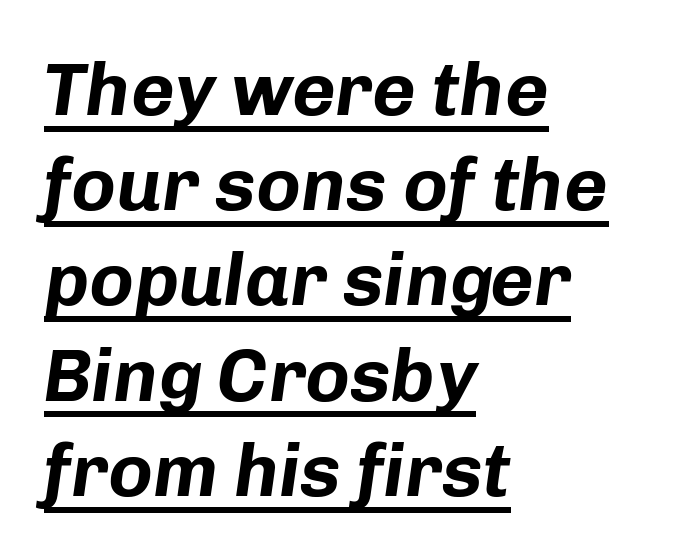
{"italic": "yes", "lean": "right", "slant_degrees": 8, "bold": "yes", "weight": "bold", "width": "normal", "stroke_contrast": "low", "x_height": "medium", "monospaced": "no", "underline": "yes", "align": "left", "line_spacing": "normal", "line_spacing_ratio": 1.27, "letter_spacing": "normal", "letter_spacing_em": 0.0, "glyph_px": 75}
